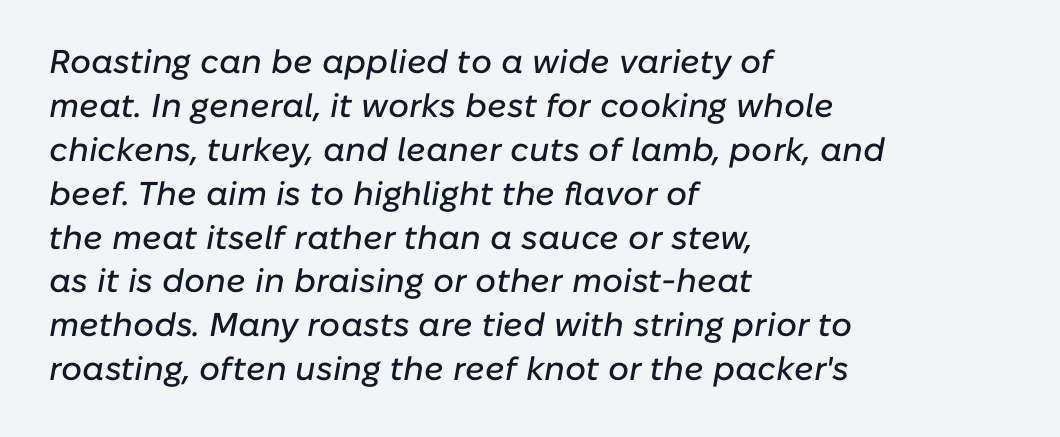
One-word summary of the alignment: left. Looks like regular typesetting: each glyph gets only the width it needs. Anything drawn beneath the words? Only blank space. The space between consecutive lines is moderate. The tracking reads as untouched default to a designer's eye. Compared with ordinary roman type, these characters are visibly tilted.
